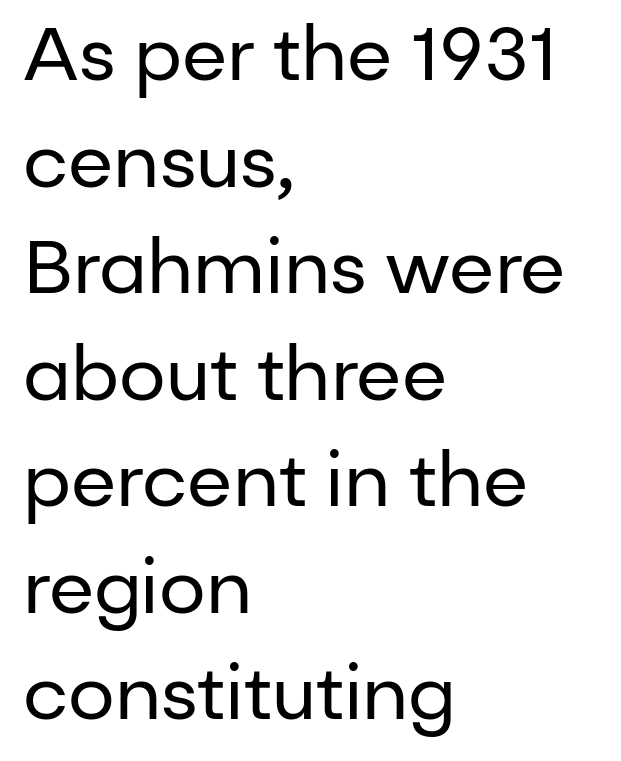
Q: Is the text bold? A: No.
Q: Is the text italic (slanted)? A: No, it is upright.
Q: Is the typeface a serif or a sans-serif typeface? A: Sans-serif.
Q: Is the text underlined? A: No.
Q: How is the paragraph aligned? A: Left-aligned.
Q: Is the spacing between letters normal or unusually wide? A: Normal.
Q: Is the spacing between lines tight, normal or loose? A: Normal.
Q: Width (condensed, normal, or wide)? A: Normal.
Q: Stroke contrast? A: Low.
Q: x-height? A: Medium.
Q: Monospaced? A: No.
